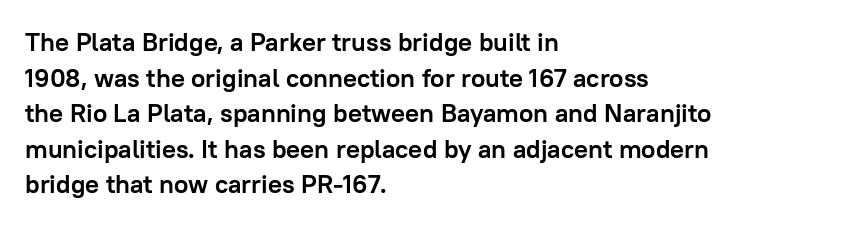
Descenders are the only things crossing below the line. Weight: bold. The tracking reads as untouched default to a designer's eye. A typesetter would mark this as roman, not italic.
